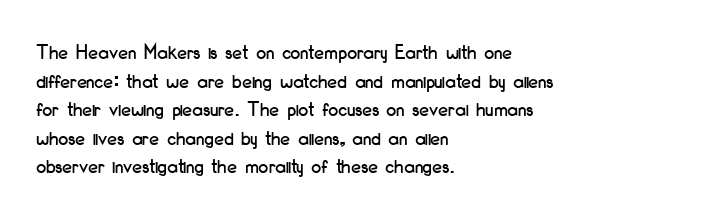
The image shows 22 px text type, upright; set left-aligned, normal line spacing (1.3x), normal letter spacing, not underlined.
